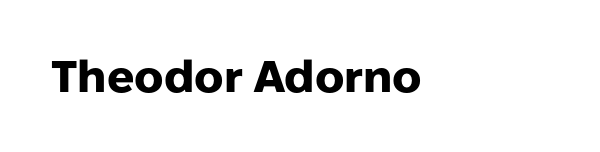
{"serif": "no", "italic": "no", "bold": "yes", "weight": "heavy", "width": "normal", "stroke_contrast": "low", "x_height": "medium", "monospaced": "no", "underline": "no", "align": "left", "letter_spacing": "normal", "letter_spacing_em": 0.0, "glyph_px": 45}
